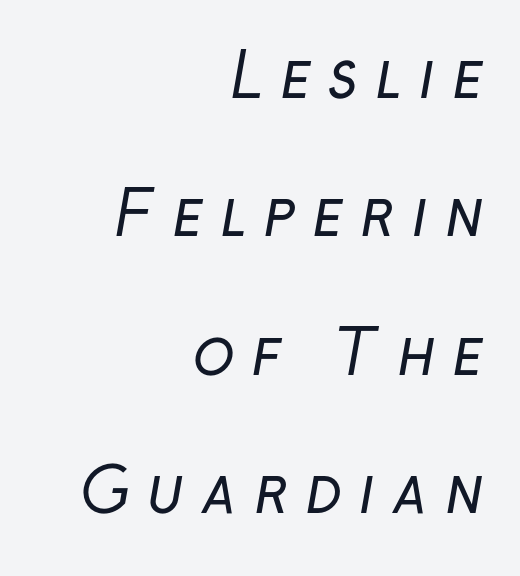
The image shows 61 px regular-weight sans-serif type; set right-aligned, loose line spacing (2.27x), unusually wide letter spacing (+0.28 em), not underlined; low stroke contrast and a medium x-height.
